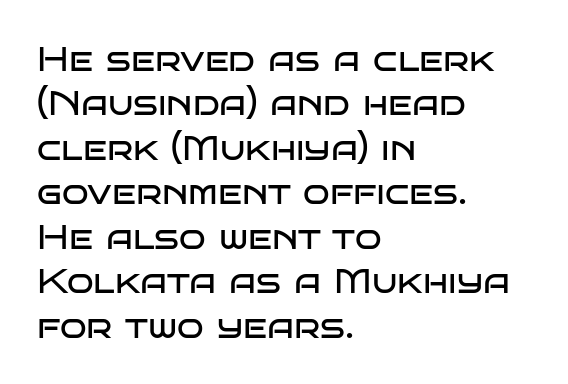
These lines are composed in type without serifs. Stroke thickness stays within the range of a standard reading face or lighter. Decoration check: the copy has no underline. Each word holds together tightly as a unit, with standard inter-letter gaps. Is there any slant? The stems are plumb.
